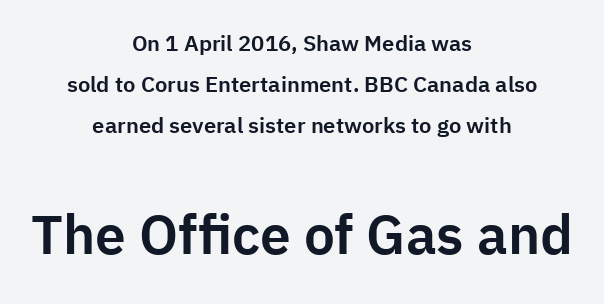
Think of a printed novel: that variable character pitch is what you see here. Every stem runs plumb, perpendicular to the baseline. Letters rest on an invisible, unmarked baseline. These lines are composed in type without serifs. This rendering uses center alignment, leaving both contours irregular but symmetric.
